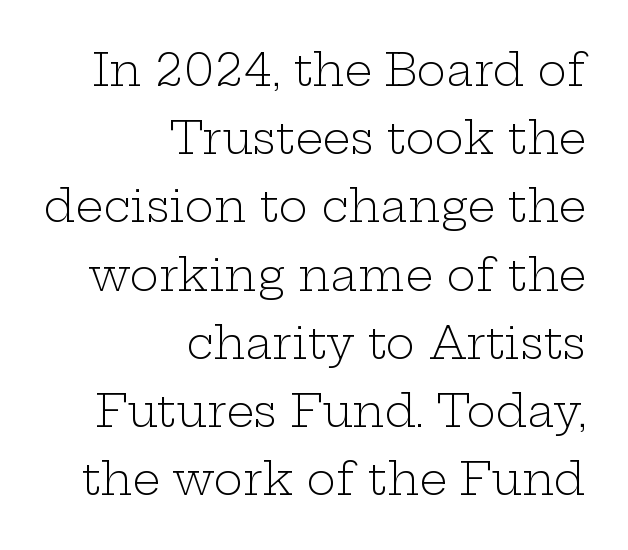
{"serif": "yes", "italic": "no", "bold": "no", "weight": "light", "width": "wide", "stroke_contrast": "low", "x_height": "medium", "monospaced": "no", "underline": "no", "align": "right", "line_spacing": "normal", "line_spacing_ratio": 1.55, "letter_spacing": "normal", "letter_spacing_em": 0.0, "glyph_px": 44}
